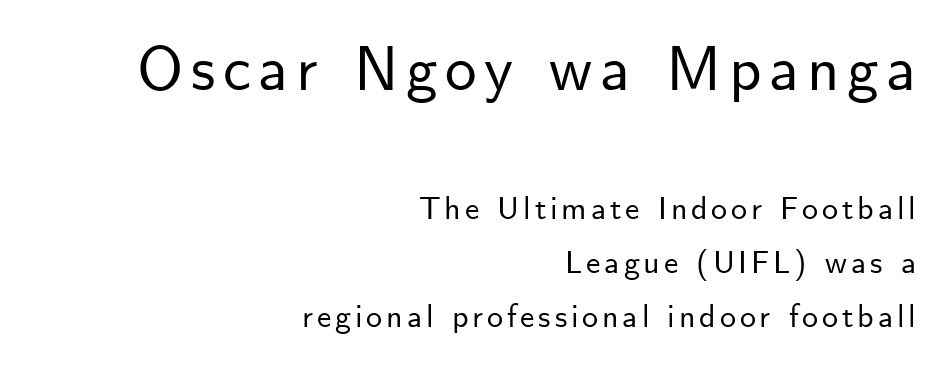
The image shows 63 px sans-serif type, upright; set right-aligned, normal line spacing (1.69x), not underlined; the first (top) block is 1.97x larger; low stroke contrast and a small x-height.
